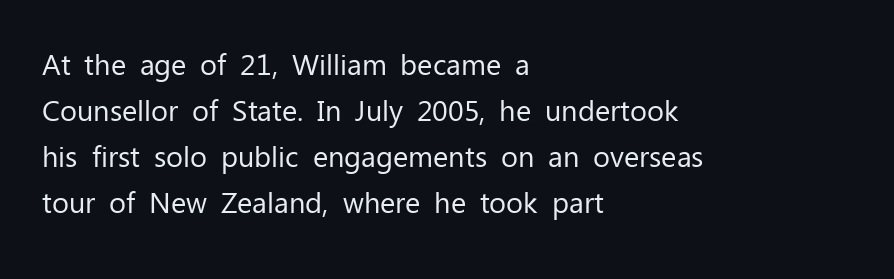
The image shows 29 px regular-weight sans-serif type, upright; set left-aligned, normal line spacing (1.59x), normal letter spacing, not underlined; low stroke contrast and a medium x-height.
